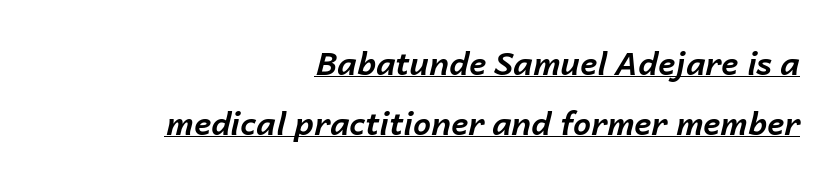
{"italic": "yes", "lean": "right", "slant_degrees": 14, "bold": "yes", "weight": "bold", "width": "normal", "stroke_contrast": "low", "x_height": "medium", "monospaced": "no", "underline": "yes", "align": "right", "line_spacing_ratio": 1.86, "letter_spacing": "normal", "letter_spacing_em": 0.0, "glyph_px": 32}
